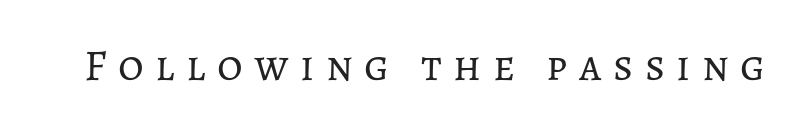
Bold? No — there's no thickening of the strokes. The string is rendered with underlining switched off. Do the characters align in a grid? No, the font is proportional. This is the regular roman posture of the typeface. Short note: letters widely spaced.
